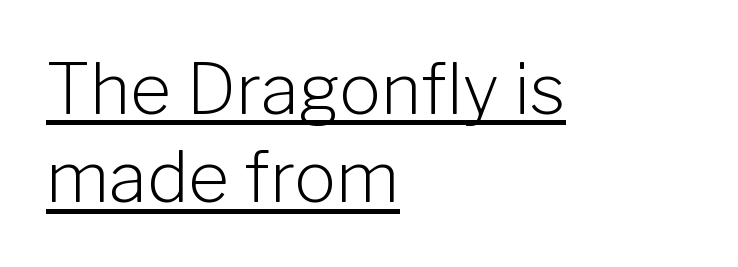
The passage shown has conventional tracking throughout. Does the copy run flush right? No — it runs flush left. Do the characters align in a grid? No, the font is proportional. This sample uses a sans-serif face. Vertical spacing — default.
